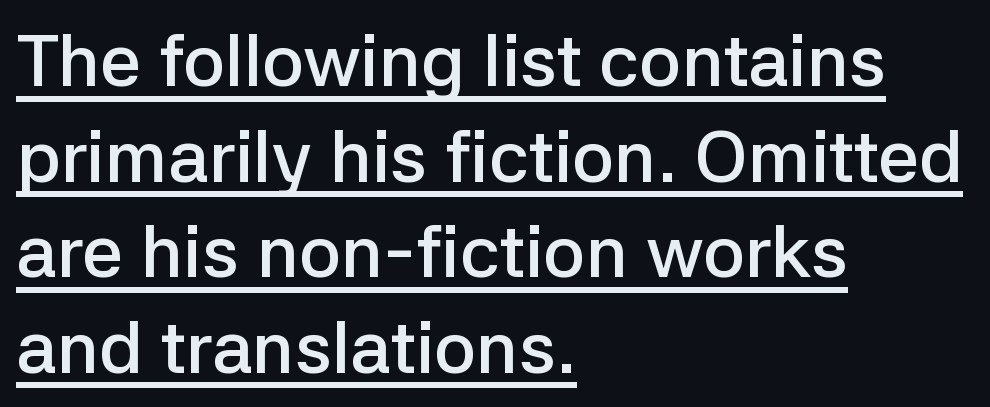
Caption: lettering with a line underneath. A typesetter would call this leading conventional body-copy spacing. Here the designer chose a conventional face with non-uniform glyph widths. Between one letter and the next there's only the usual sliver of space. Caption: multi-line text, flush left, ragged right. Do the letters lean? They stand straight.
